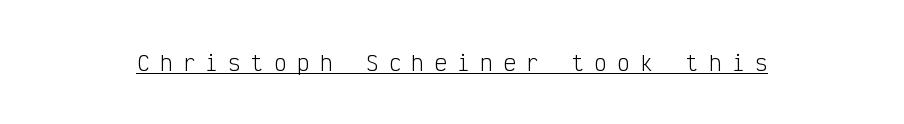
The image shows 21 px text type, upright; set unusually wide letter spacing (+0.49 em), underlined.
